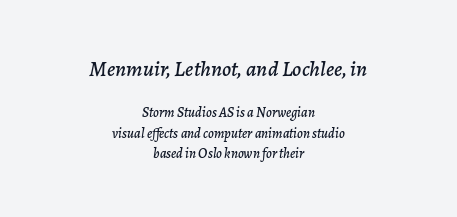
The image shows 22 px text type, italic (leaning right); set centered, normal line spacing (1.45x), normal letter spacing, not underlined; the first (top) block is 1.57x larger.
